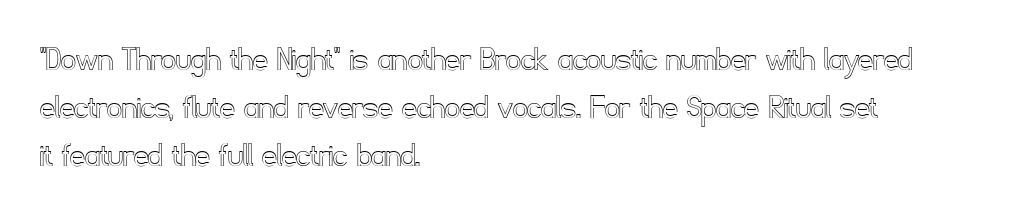
Here the designer chose a conventional face with non-uniform glyph widths. Honestly, the letter spacing is just normal — you wouldn't notice it. If you measured baseline to baseline, you'd find a middling distance. Descenders are the only things crossing below the line. Reading down the block, your eye returns to a fixed left position each line.
